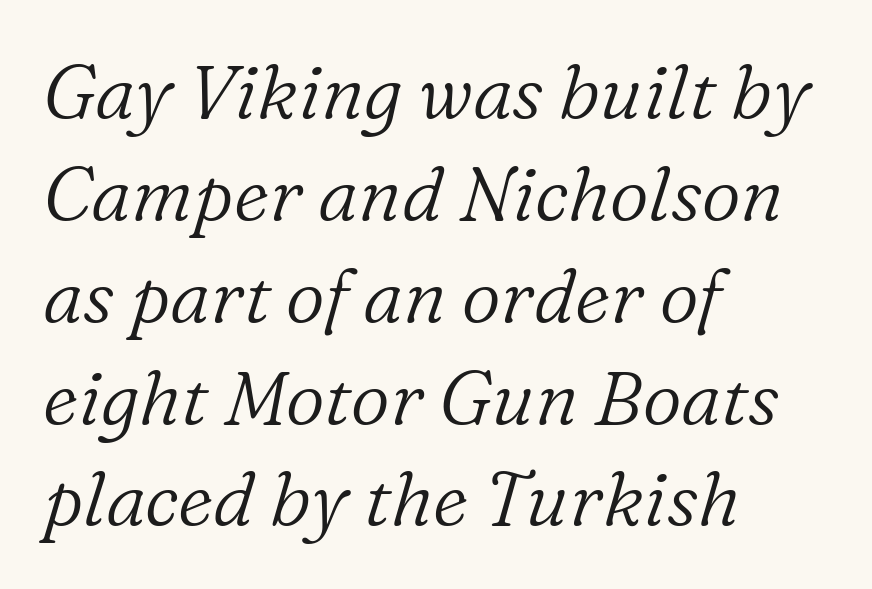
{"serif": "yes", "italic": "yes", "lean": "right", "slant_degrees": 16, "bold": "no", "weight": "light", "width": "normal", "stroke_contrast": "low", "x_height": "medium", "monospaced": "no", "underline": "no", "align": "left", "line_spacing": "normal", "line_spacing_ratio": 1.34, "letter_spacing": "normal", "letter_spacing_em": 0.0, "glyph_px": 76}
